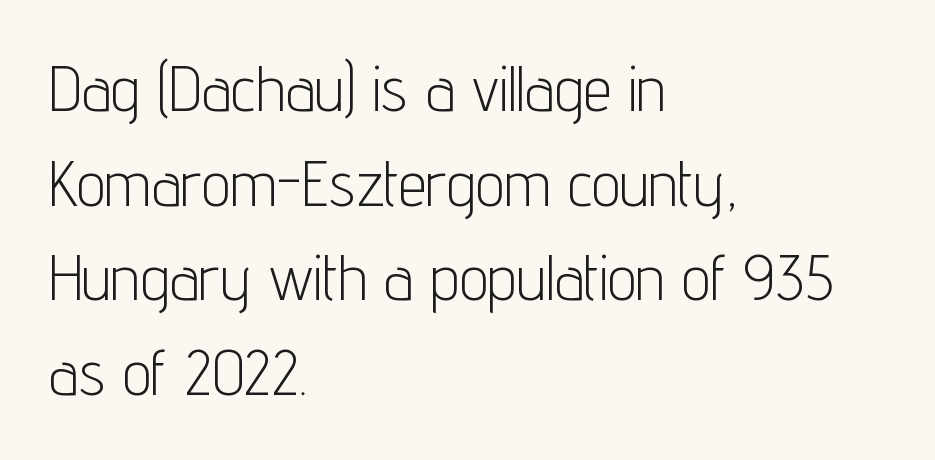
Q: Is the text bold? A: No.
Q: Is the text italic (slanted)? A: No, it is upright.
Q: Is the typeface a serif or a sans-serif typeface? A: Sans-serif.
Q: Is the text underlined? A: No.
Q: How is the paragraph aligned? A: Left-aligned.
Q: Is the spacing between letters normal or unusually wide? A: Normal.
Q: Is the spacing between lines tight, normal or loose? A: Normal.
Q: Width (condensed, normal, or wide)? A: Condensed.
Q: Stroke contrast? A: Low.
Q: x-height? A: Medium.
Q: Monospaced? A: No.
